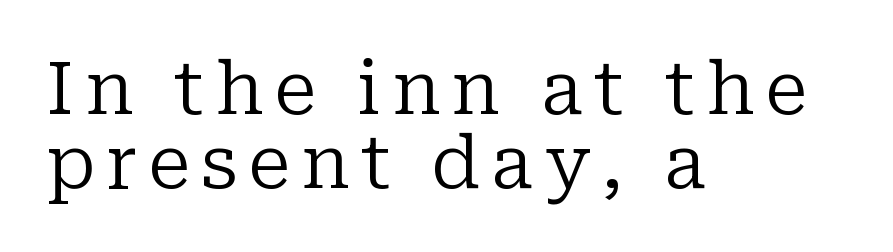
The image shows 73 px regular-weight serif type, upright; set left-aligned, tight line spacing (1.01x), not underlined; low stroke contrast and a medium x-height.
